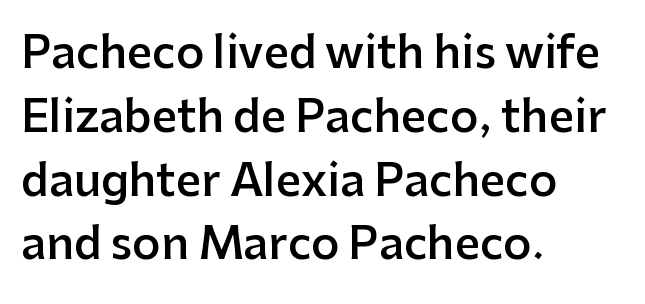
The image shows 44 px semibold sans-serif type, upright; set left-aligned, normal line spacing (1.45x), normal letter spacing, not underlined; low stroke contrast and a medium x-height.
